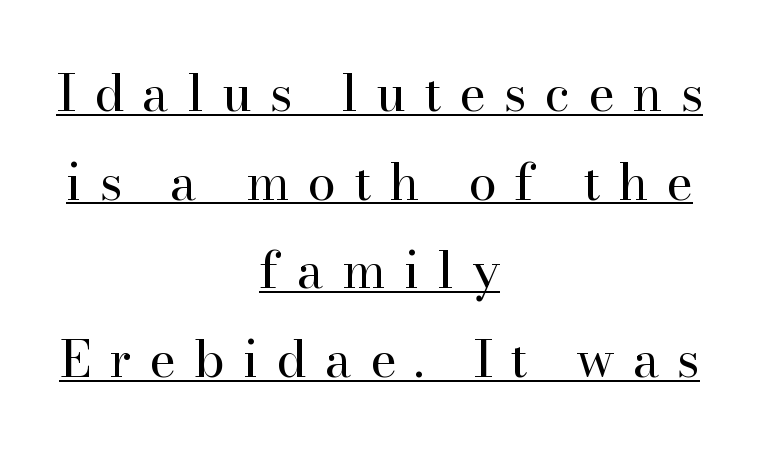
Q: Is the text bold? A: No.
Q: Is the text italic (slanted)? A: No, it is upright.
Q: Is the typeface a serif or a sans-serif typeface? A: Serif.
Q: Is the text underlined? A: Yes.
Q: How is the paragraph aligned? A: Centered.
Q: Is the spacing between letters normal or unusually wide? A: Unusually wide.
Q: Width (condensed, normal, or wide)? A: Normal.
Q: Stroke contrast? A: High.
Q: x-height? A: Small.
Q: Monospaced? A: No.
